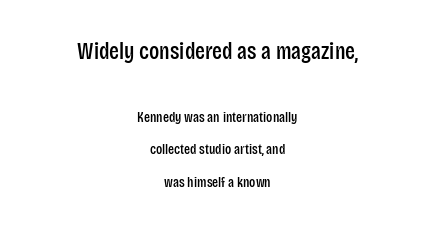
Q: Is the text italic (slanted)? A: No, it is upright.
Q: Is the text underlined? A: No.
Q: How is the paragraph aligned? A: Centered.
Q: Is the spacing between letters normal or unusually wide? A: Normal.
Q: Is the spacing between lines tight, normal or loose? A: Loose.
Q: Which block of text is set in a larger size, the first (top) or the second (bottom)? A: The first (top) one.
